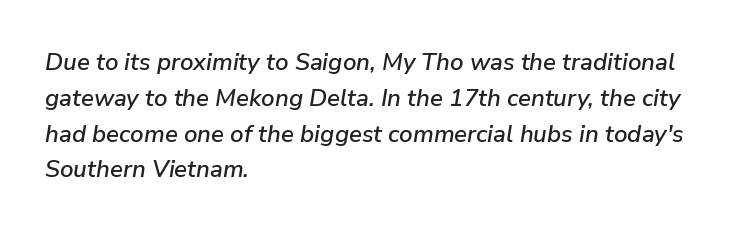
{"italic": "yes", "lean": "right", "slant_degrees": 9, "underline": "no", "align": "left", "line_spacing": "normal", "line_spacing_ratio": 1.49, "letter_spacing": "normal", "letter_spacing_em": 0.0, "glyph_px": 24}
